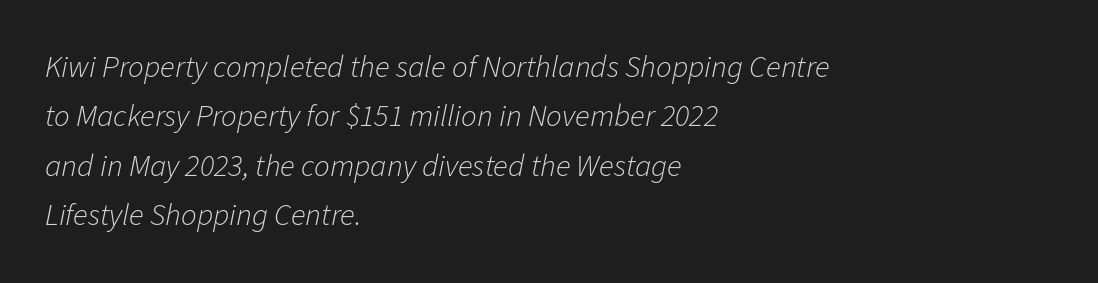
{"italic": "yes", "lean": "right", "slant_degrees": 11, "bold": "no", "weight": "light", "width": "normal", "stroke_contrast": "low", "x_height": "medium", "monospaced": "no", "underline": "no", "align": "left", "line_spacing": "normal", "line_spacing_ratio": 1.59, "letter_spacing": "normal", "letter_spacing_em": 0.0, "glyph_px": 31}
